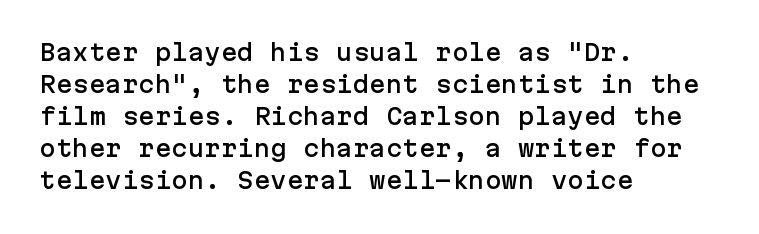
These lines were composed using upright roman letters. If you drew a ruler down the left edge, every line would touch it. In terms of leading, this rendering sits right in the middle. These lines keep a tight, regular rhythm from letter to letter. The glyphs are unaccompanied by any horizontal stroke below them.
